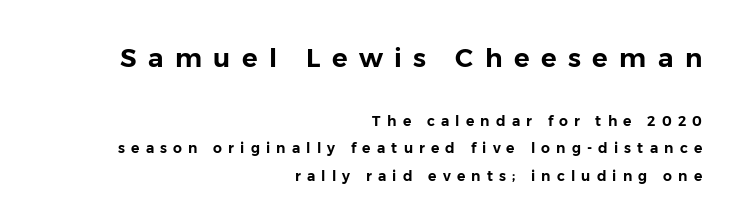
The image shows 26 px text type, upright; set right-aligned, loose line spacing (1.99x), unusually wide letter spacing (+0.44 em), not underlined; the first (top) block is 1.86x larger.
